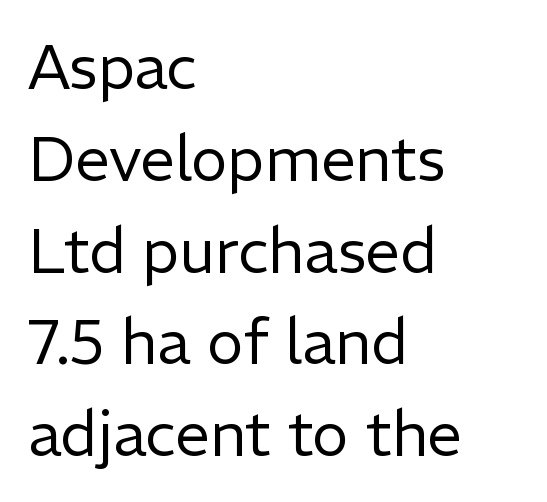
Q: Is the text bold? A: No.
Q: Is the text italic (slanted)? A: No, it is upright.
Q: Is the typeface a serif or a sans-serif typeface? A: Sans-serif.
Q: Is the text underlined? A: No.
Q: How is the paragraph aligned? A: Left-aligned.
Q: Is the spacing between letters normal or unusually wide? A: Normal.
Q: Is the spacing between lines tight, normal or loose? A: Normal.
Q: Width (condensed, normal, or wide)? A: Normal.
Q: Stroke contrast? A: Low.
Q: x-height? A: Medium.
Q: Monospaced? A: No.
